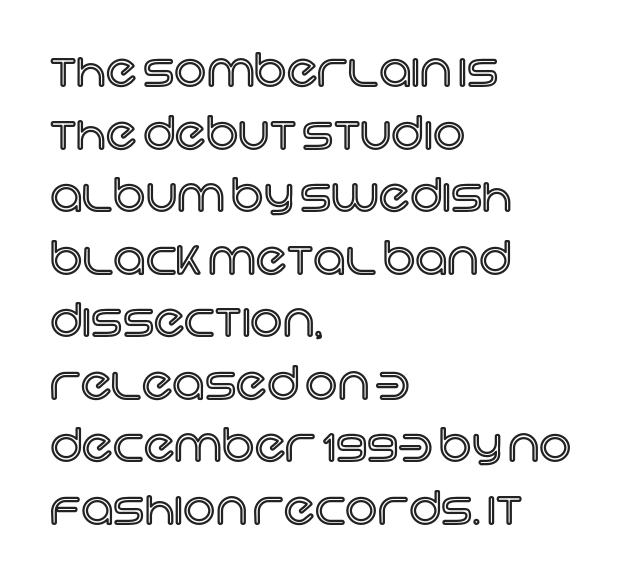
Q: Is the text italic (slanted)? A: No, it is upright.
Q: Is the text underlined? A: No.
Q: How is the paragraph aligned? A: Left-aligned.
Q: Is the spacing between letters normal or unusually wide? A: Normal.
Q: Is the spacing between lines tight, normal or loose? A: Normal.
Q: Width (condensed, normal, or wide)? A: Normal.
Q: x-height? A: Large.
Q: Monospaced? A: No.
